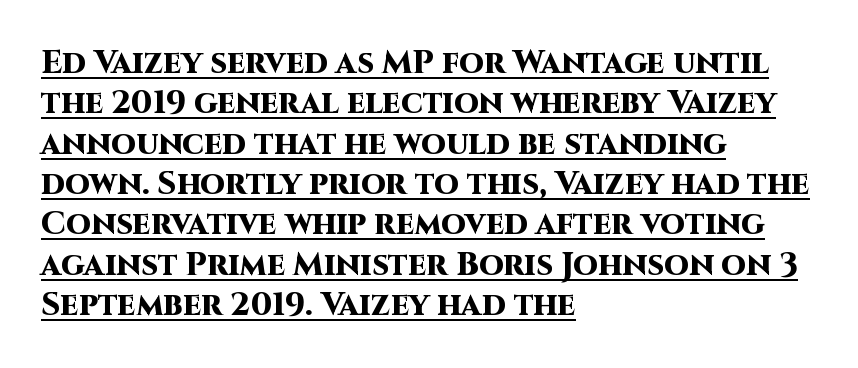
Q: Is the text bold? A: Yes.
Q: Is the text italic (slanted)? A: No, it is upright.
Q: Is the typeface a serif or a sans-serif typeface? A: Sans-serif.
Q: Is the text underlined? A: Yes.
Q: How is the paragraph aligned? A: Left-aligned.
Q: Is the spacing between letters normal or unusually wide? A: Normal.
Q: Is the spacing between lines tight, normal or loose? A: Normal.
Q: Width (condensed, normal, or wide)? A: Normal.
Q: Stroke contrast? A: High.
Q: x-height? A: Large.
Q: Monospaced? A: No.
